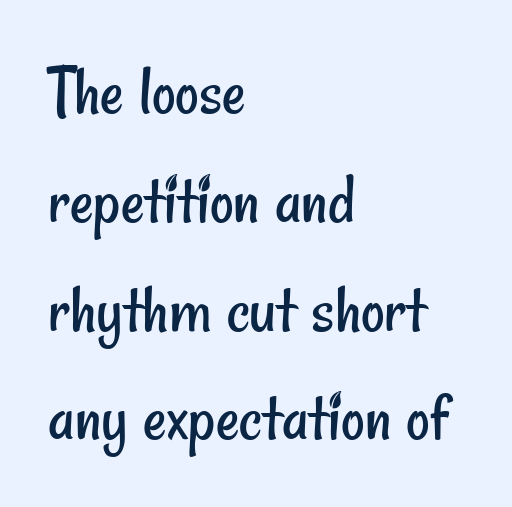
{"serif": "no", "bold": "no", "weight": "regular", "width": "condensed", "stroke_contrast": "low", "x_height": "small", "monospaced": "no", "underline": "no", "align": "left", "line_spacing": "normal", "line_spacing_ratio": 1.49, "letter_spacing": "normal", "letter_spacing_em": 0.0, "glyph_px": 73}
